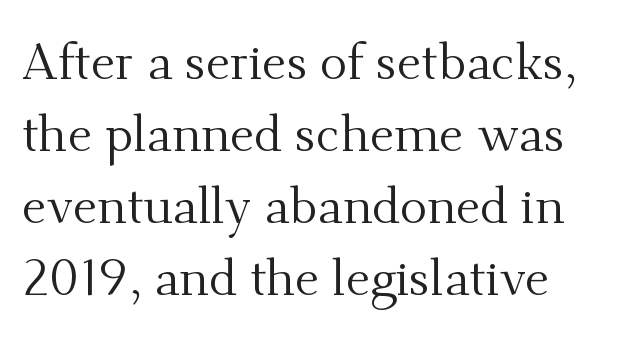
The letters stand upright; this is a roman face. Beneath every word, the page is bare. The weight tops out at a normal text grade. Each letter's strokes conclude with small projecting serifs. Line spacing here is normal. The setting favours the left margin, as ordinary paragraphs usually do.
